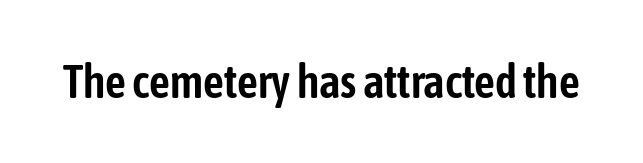
{"serif": "no", "italic": "no", "width": "condensed", "stroke_contrast": "low", "x_height": "medium", "monospaced": "no", "underline": "no", "letter_spacing": "normal", "letter_spacing_em": 0.0, "glyph_px": 46}
